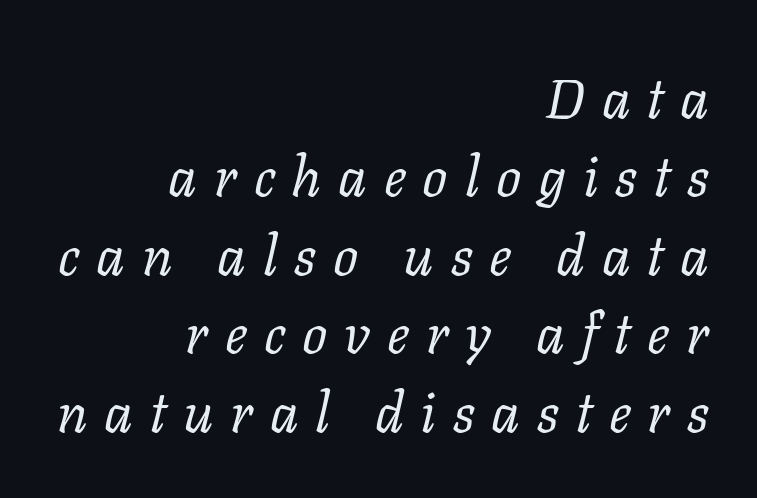
Q: Is the text bold? A: No.
Q: Is the text italic (slanted)? A: Yes, it leans right by about 11 degrees.
Q: Is the typeface a serif or a sans-serif typeface? A: Serif.
Q: Is the text underlined? A: No.
Q: How is the paragraph aligned? A: Right-aligned.
Q: Is the spacing between letters normal or unusually wide? A: Unusually wide.
Q: Is the spacing between lines tight, normal or loose? A: Normal.
Q: Width (condensed, normal, or wide)? A: Normal.
Q: Stroke contrast? A: Low.
Q: x-height? A: Medium.
Q: Monospaced? A: No.
